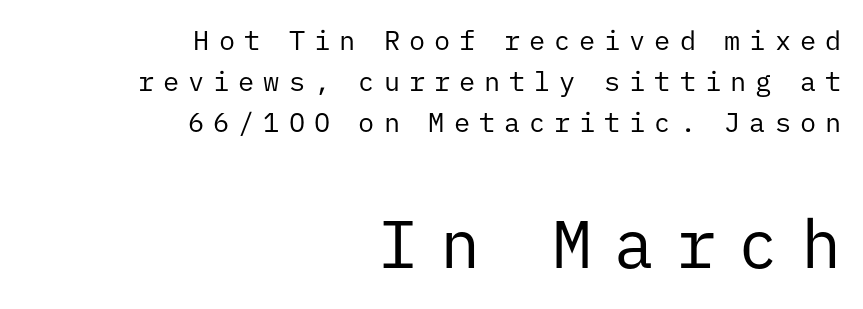
A normal amount of white space separates one row of letters from the next. Is the lower block the larger one? Yes — the lower block carries the bigger type. Look at the tracking — it's clearly loosened, letters drifting apart. Italic? Not at all — the glyphs are vertical. This rendering features lettering with no underline.
